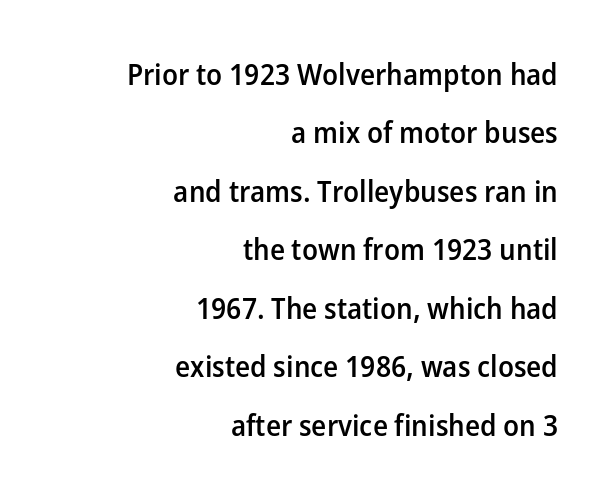
{"serif": "no", "italic": "no", "bold": "semi", "weight": "semibold", "width": "normal", "stroke_contrast": "low", "x_height": "medium", "monospaced": "no", "underline": "no", "align": "right", "line_spacing": "loose", "line_spacing_ratio": 1.95, "letter_spacing": "normal", "letter_spacing_em": 0.0, "glyph_px": 30}
